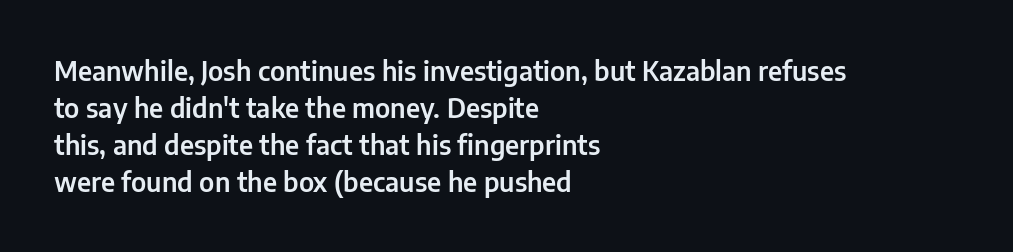
The image shows 26 px text type, upright; set left-aligned, normal line spacing (1.42x), normal letter spacing, not underlined.
